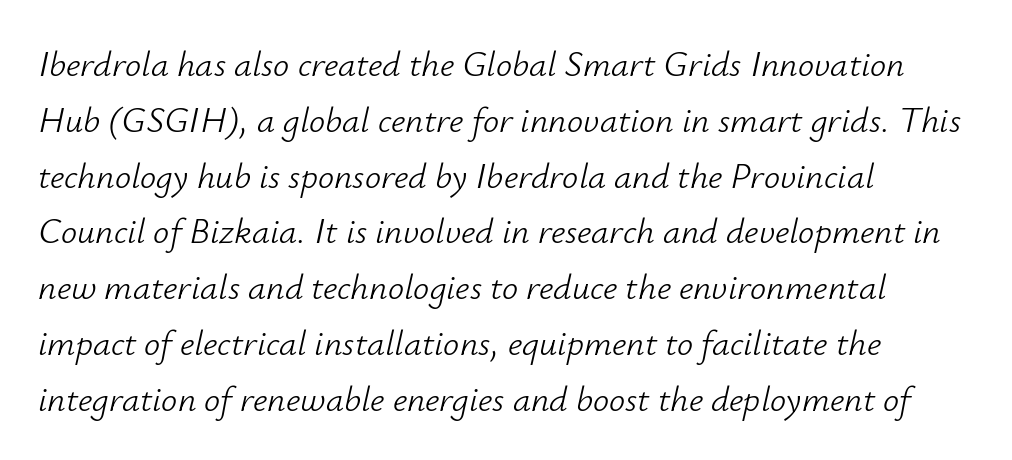
The glyphs look as if they've been sheared to an angle. Check under the words: just untouched page. If you drew a ruler down the left edge, every line would touch it. Is the letter spacing exaggerated? No — it looks like the ordinary default.
